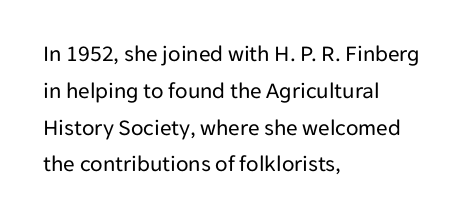
{"italic": "no", "bold": "no", "underline": "no", "align": "left", "line_spacing": "normal", "line_spacing_ratio": 1.6, "letter_spacing": "normal", "letter_spacing_em": 0.0, "glyph_px": 23}
